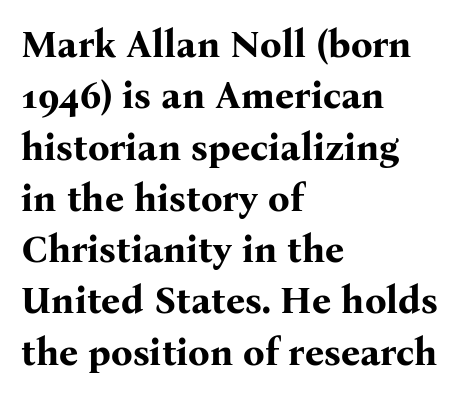
{"serif": "yes", "italic": "no", "bold": "yes", "weight": "bold", "width": "normal", "stroke_contrast": "medium", "x_height": "medium", "monospaced": "no", "underline": "no", "align": "left", "line_spacing": "normal", "line_spacing_ratio": 1.35, "letter_spacing": "normal", "letter_spacing_em": 0.0, "glyph_px": 38}
